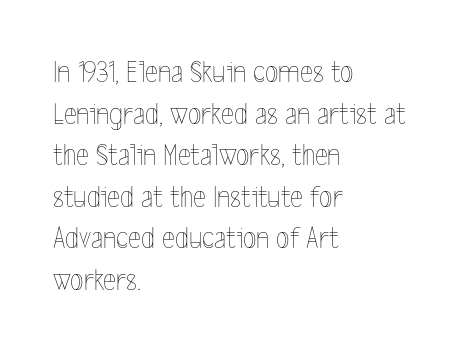
Each letter keeps its own natural width here, so spacing adapts to shape. Compared with typical paragraphs, the rows here are spaced about the same. Here the glyphs are tracked normally, forming tight word shapes. The passage shown is not bold in any degree. This sample is left-justified, so line endings fall wherever the words run out. Bare-footed words on every line.
